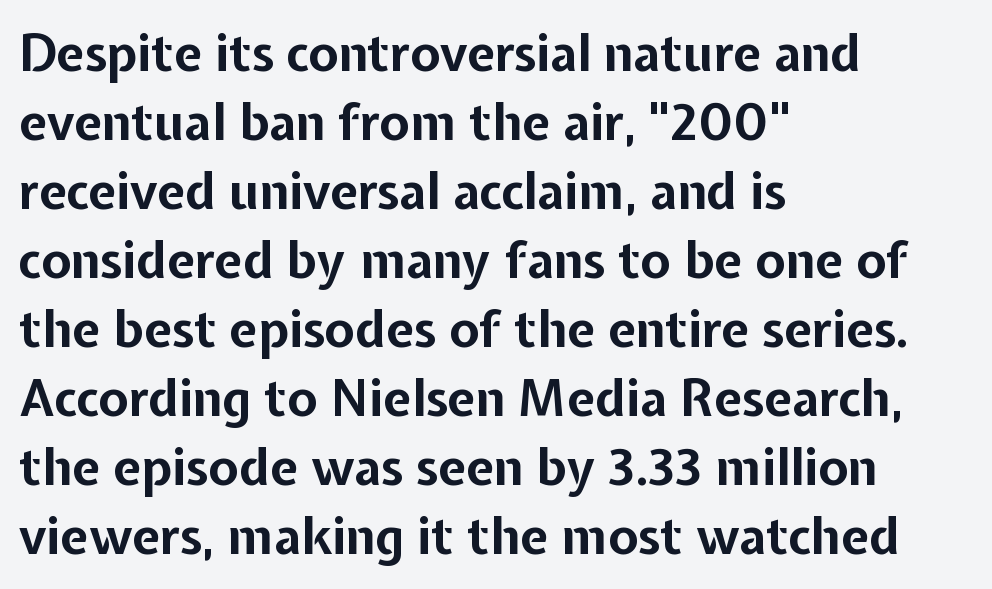
The image shows 50 px bold sans-serif type, upright; set left-aligned, normal line spacing (1.38x), normal letter spacing, not underlined; low stroke contrast and a medium x-height.
